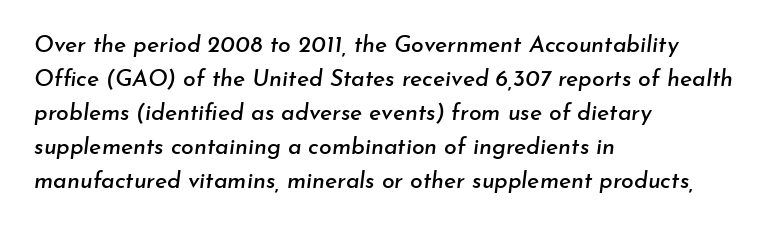
Q: Is the text italic (slanted)? A: Yes, it leans right by about 7 degrees.
Q: Is the text underlined? A: No.
Q: How is the paragraph aligned? A: Left-aligned.
Q: Is the spacing between letters normal or unusually wide? A: Normal.
Q: Is the spacing between lines tight, normal or loose? A: Normal.
